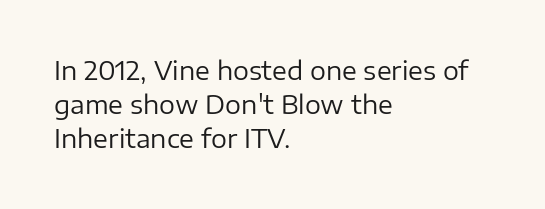
The image shows 25 px text type, upright; set left-aligned, normal line spacing (1.37x), normal letter spacing, not underlined.
